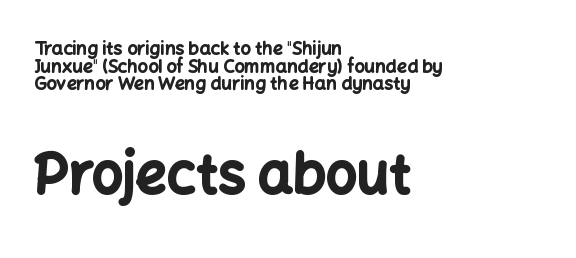
{"serif": "no", "italic": "no", "bold": "yes", "weight": "bold", "width": "normal", "stroke_contrast": "low", "x_height": "medium", "monospaced": "no", "underline": "no", "align": "left", "line_spacing": "tight", "line_spacing_ratio": 0.98, "letter_spacing": "normal", "letter_spacing_em": 0.0, "larger_block": "second", "size_ratio": 3.06, "glyph_px": 55}
